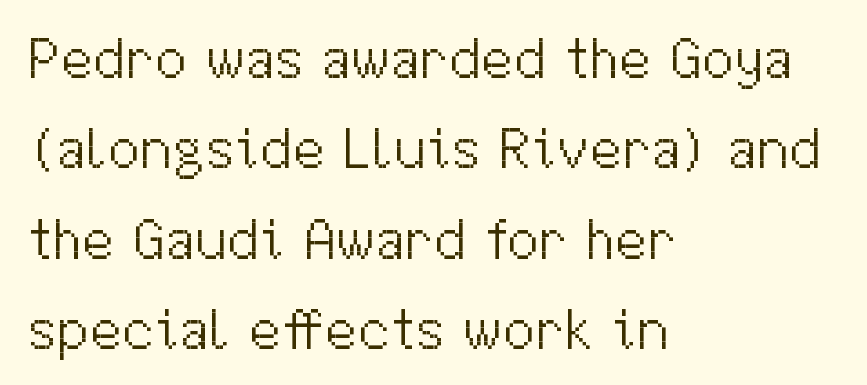
{"serif": "no", "italic": "no", "bold": "no", "weight": "light", "width": "normal", "stroke_contrast": "medium", "x_height": "medium", "monospaced": "no", "underline": "no", "align": "left", "line_spacing": "normal", "line_spacing_ratio": 1.56, "letter_spacing": "normal", "letter_spacing_em": 0.0, "glyph_px": 58}
